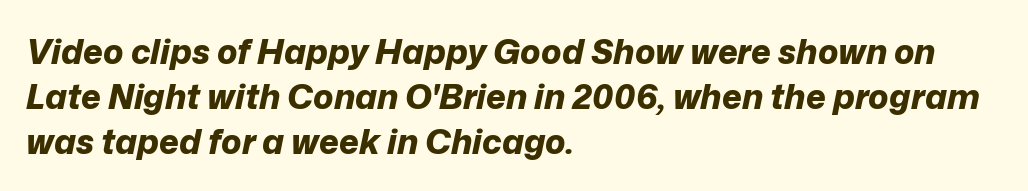
The image shows 34 px bold type, italic (leaning right); set left-aligned, normal line spacing (1.32x), normal letter spacing, not underlined; low stroke contrast and a medium x-height.
